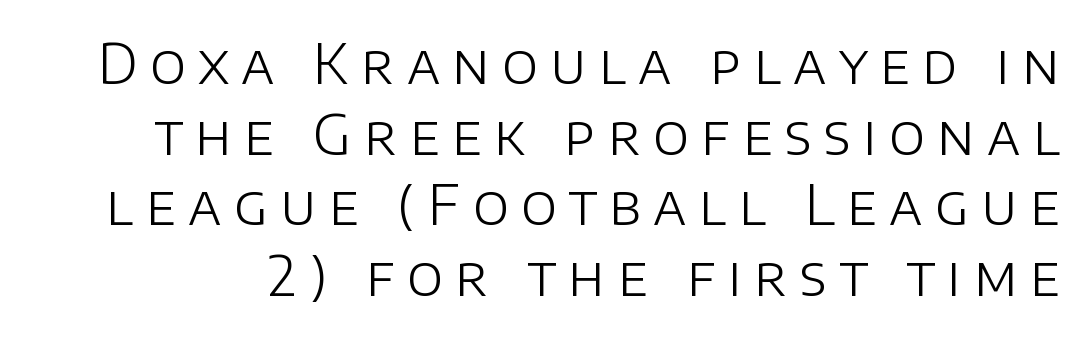
{"serif": "no", "italic": "no", "bold": "no", "weight": "light", "width": "normal", "stroke_contrast": "low", "x_height": "large", "monospaced": "no", "underline": "no", "line_spacing": "normal", "line_spacing_ratio": 1.31, "letter_spacing": "wide", "letter_spacing_em": 0.23, "glyph_px": 54}
